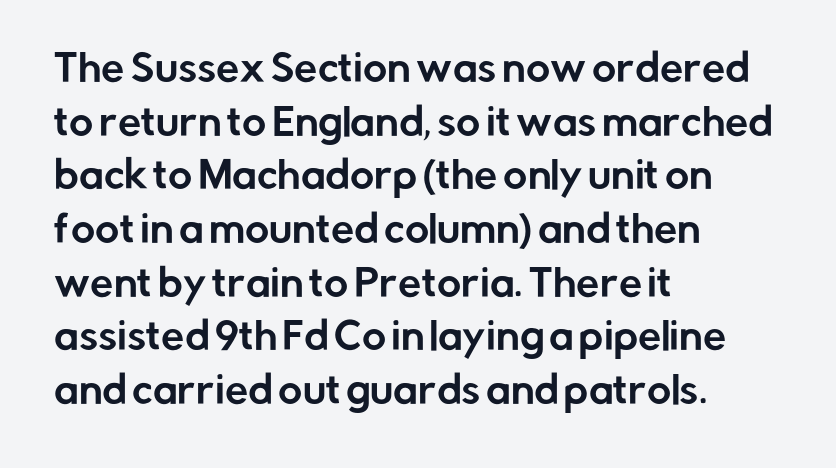
Honestly, the row spacing looks completely unremarkable. These lines are rendered in a variable-pitch font. Nope, not italic — everything's standing straight. Caption: standard tracking, unaltered. Compared with a centered layout, this one pins lines to the left instead. The glyphs in this specimen are sans serif.
